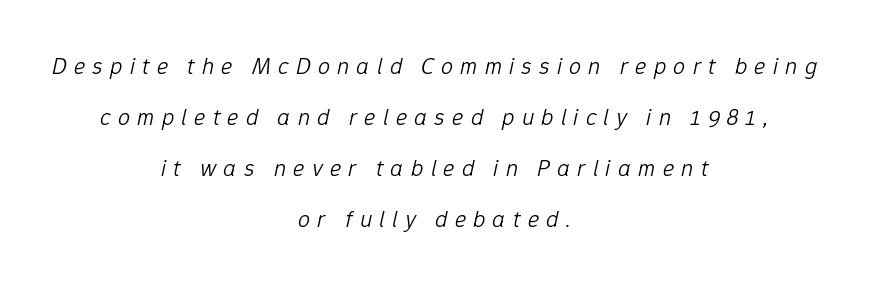
Q: Is the text bold? A: No.
Q: Is the text italic (slanted)? A: Yes, it leans right by about 12 degrees.
Q: Is the text underlined? A: No.
Q: How is the paragraph aligned? A: Centered.
Q: Is the spacing between letters normal or unusually wide? A: Unusually wide.
Q: Is the spacing between lines tight, normal or loose? A: Loose.
